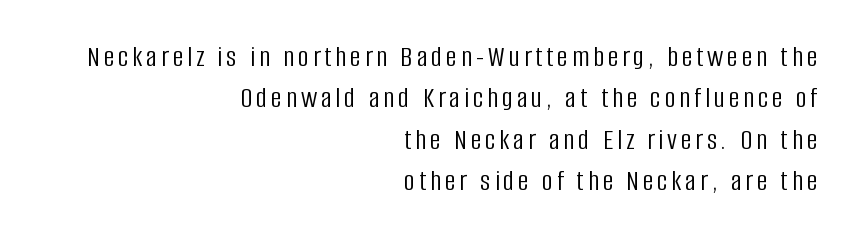
Q: Is the text bold? A: No.
Q: Is the text italic (slanted)? A: No, it is upright.
Q: Is the typeface a serif or a sans-serif typeface? A: Sans-serif.
Q: Is the text underlined? A: No.
Q: How is the paragraph aligned? A: Right-aligned.
Q: Is the spacing between lines tight, normal or loose? A: Normal.
Q: Width (condensed, normal, or wide)? A: Condensed.
Q: Stroke contrast? A: Low.
Q: x-height? A: Large.
Q: Monospaced? A: No.
